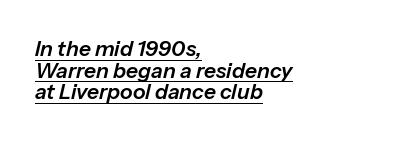
Q: Is the text italic (slanted)? A: Yes, it leans right by about 13 degrees.
Q: Is the text underlined? A: Yes.
Q: How is the paragraph aligned? A: Left-aligned.
Q: Is the spacing between letters normal or unusually wide? A: Normal.
Q: Is the spacing between lines tight, normal or loose? A: Tight.
